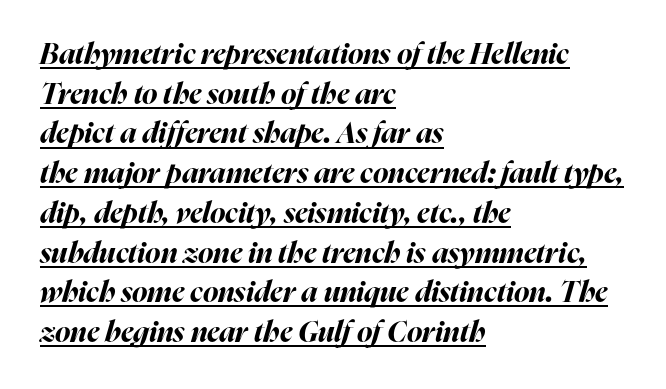
The image shows 29 px bold type, italic (leaning right); set left-aligned, normal line spacing (1.37x), normal letter spacing, underlined; high stroke contrast and a medium x-height.
